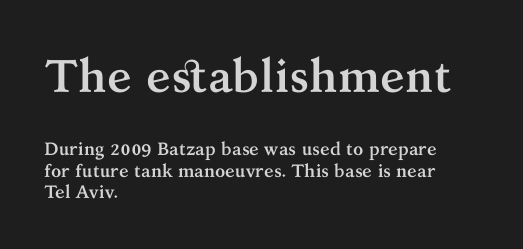
{"serif": "yes", "italic": "no", "bold": "yes", "weight": "semibold", "width": "normal", "stroke_contrast": "medium", "x_height": "medium", "monospaced": "no", "underline": "no", "align": "left", "line_spacing_ratio": 1.2, "letter_spacing": "normal", "letter_spacing_em": 0.0, "larger_block": "first", "size_ratio": 2.56, "glyph_px": 46}
